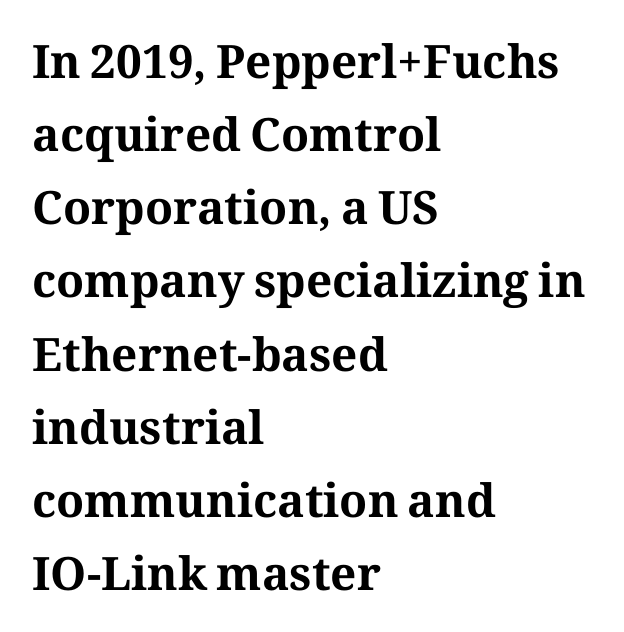
{"serif": "yes", "italic": "no", "bold": "yes", "weight": "bold", "width": "normal", "stroke_contrast": "medium", "x_height": "medium", "monospaced": "no", "underline": "no", "align": "left", "line_spacing": "normal", "line_spacing_ratio": 1.59, "letter_spacing": "normal", "letter_spacing_em": 0.0, "glyph_px": 46}
